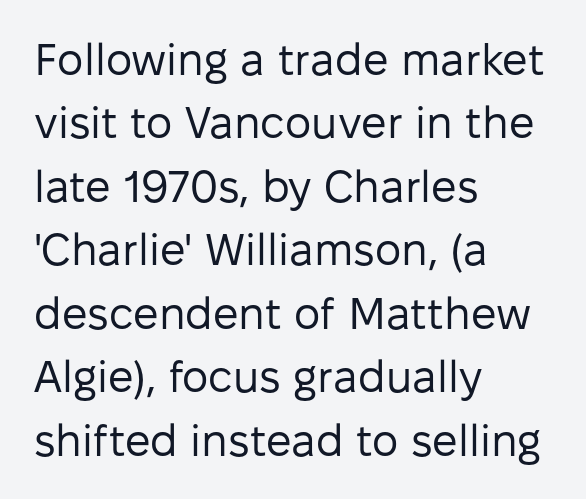
Whoever set this chose a conventional vertical rhythm. Underline: absent. No italicization has been applied; the sample stays upright. A light-to-regular cut is what we see here. Serifs: no, the terminals of the letterforms are clean.
